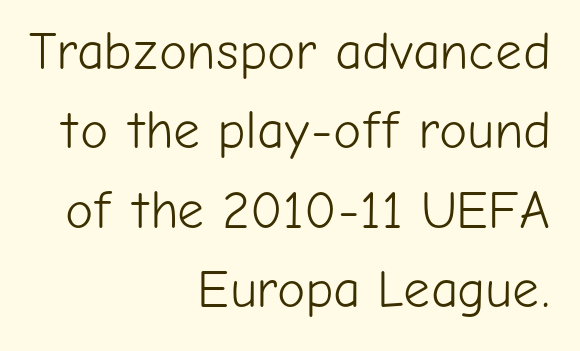
Q: Is the text bold? A: No.
Q: Is the text italic (slanted)? A: No, it is upright.
Q: Is the typeface a serif or a sans-serif typeface? A: Sans-serif.
Q: Is the text underlined? A: No.
Q: How is the paragraph aligned? A: Right-aligned.
Q: Is the spacing between letters normal or unusually wide? A: Normal.
Q: Is the spacing between lines tight, normal or loose? A: Normal.
Q: Width (condensed, normal, or wide)? A: Normal.
Q: Stroke contrast? A: Low.
Q: x-height? A: Medium.
Q: Monospaced? A: No.
